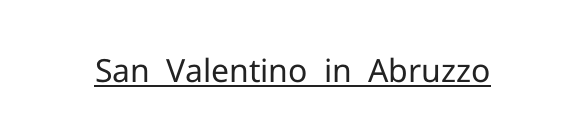
The image shows 32 px regular-weight sans-serif type, upright; set normal letter spacing, underlined; low stroke contrast and a medium x-height.
